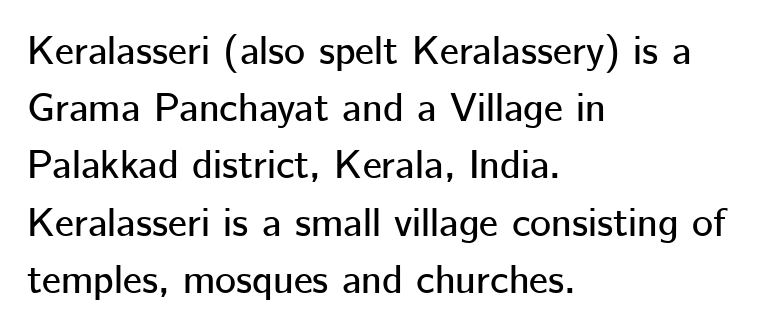
The image shows 40 px sans-serif type, upright; set left-aligned, normal line spacing (1.43x), normal letter spacing, not underlined; low stroke contrast and a medium x-height.
